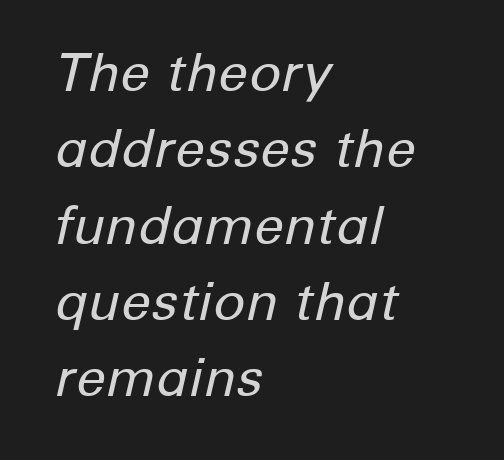
{"italic": "yes", "lean": "right", "slant_degrees": 12, "bold": "no", "weight": "regular", "width": "normal", "stroke_contrast": "low", "x_height": "medium", "monospaced": "no", "underline": "no", "align": "left", "line_spacing": "normal", "line_spacing_ratio": 1.44, "letter_spacing": "normal", "letter_spacing_em": 0.0, "glyph_px": 53}
